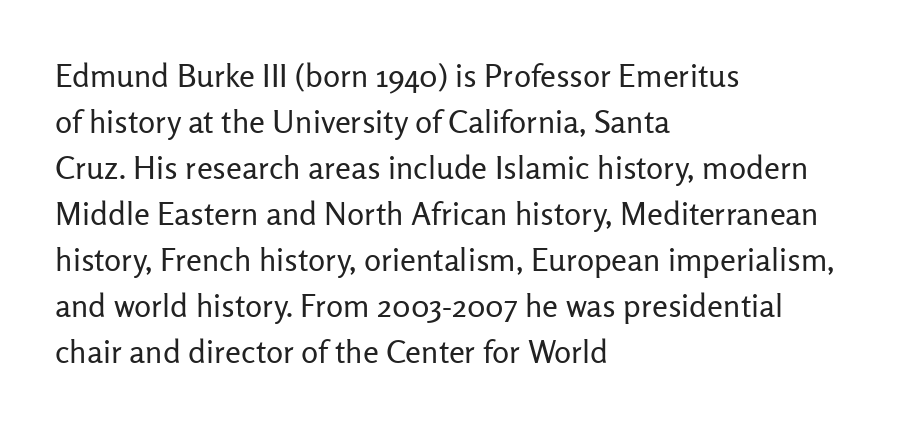
{"serif": "no", "italic": "no", "bold": "no", "weight": "regular", "width": "normal", "stroke_contrast": "low", "x_height": "medium", "monospaced": "no", "underline": "no", "align": "left", "line_spacing": "normal", "line_spacing_ratio": 1.44, "letter_spacing": "normal", "letter_spacing_em": 0.0, "glyph_px": 32}
